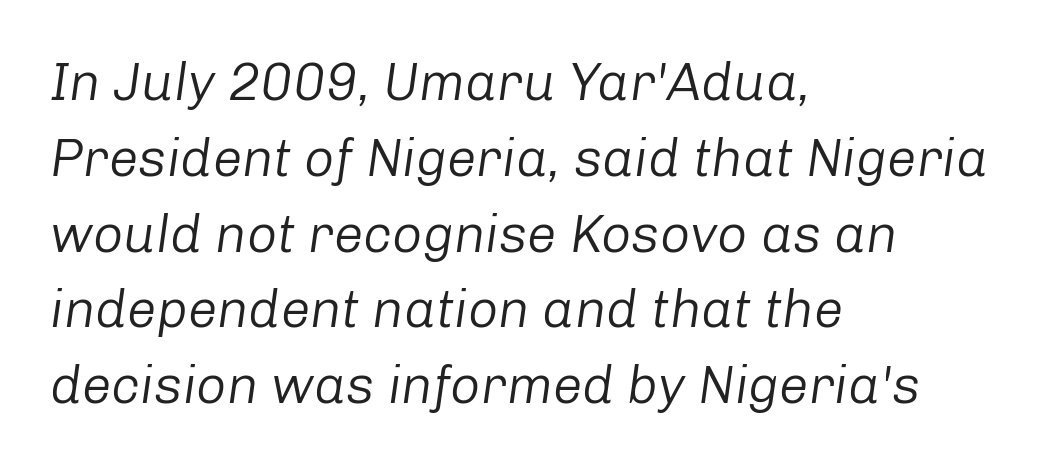
Reading down the column, the eye jumps a familiar distance to each next line. Looking at the ascenders, they clearly lean. The letterforms sit at book weight or below. One-word summary of the alignment: left.
